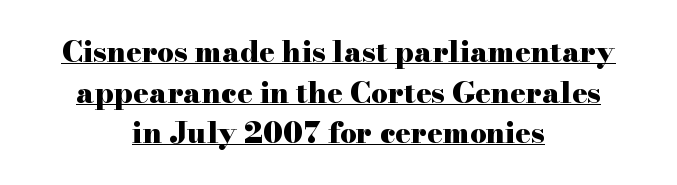
Q: Is the text bold? A: Yes.
Q: Is the text italic (slanted)? A: No, it is upright.
Q: Is the typeface a serif or a sans-serif typeface? A: Serif.
Q: Is the text underlined? A: Yes.
Q: How is the paragraph aligned? A: Centered.
Q: Is the spacing between letters normal or unusually wide? A: Normal.
Q: Is the spacing between lines tight, normal or loose? A: Normal.
Q: Width (condensed, normal, or wide)? A: Wide.
Q: Stroke contrast? A: High.
Q: x-height? A: Small.
Q: Monospaced? A: No.
